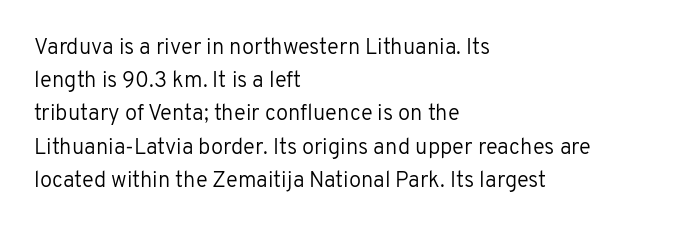
{"italic": "no", "bold": "no", "underline": "no", "align": "left", "line_spacing": "normal", "line_spacing_ratio": 1.51, "letter_spacing": "normal", "letter_spacing_em": 0.0, "glyph_px": 22}
